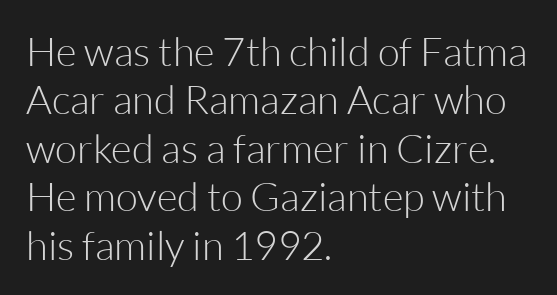
{"serif": "no", "italic": "no", "bold": "no", "weight": "light", "width": "normal", "stroke_contrast": "low", "x_height": "medium", "monospaced": "no", "underline": "no", "align": "left", "line_spacing_ratio": 1.21, "letter_spacing": "normal", "letter_spacing_em": 0.0, "glyph_px": 40}
